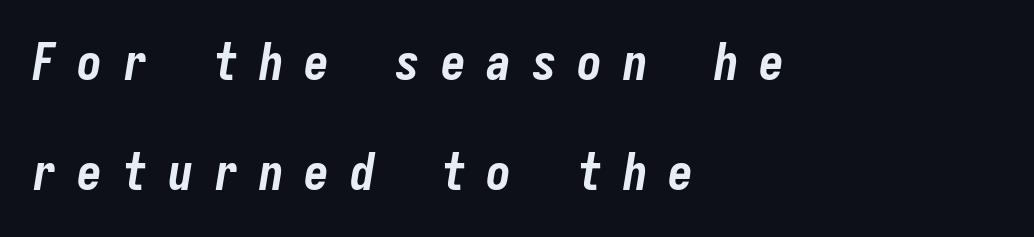
{"italic": "yes", "lean": "right", "slant_degrees": 9, "bold": "yes", "weight": "bold", "width": "condensed", "stroke_contrast": "low", "x_height": "medium", "monospaced": "yes", "underline": "no", "align": "left", "line_spacing": "loose", "line_spacing_ratio": 2.21, "letter_spacing": "wide", "letter_spacing_em": 0.41, "glyph_px": 50}
